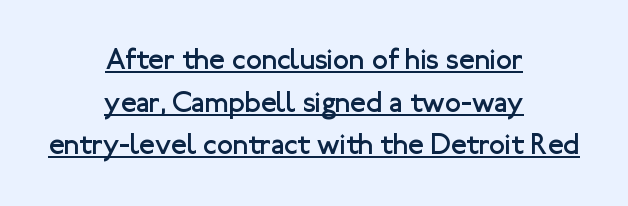
A typesetter would call this leading conventional body-copy spacing. The rendering uses natural spacing where letterforms have individual widths. Does extra space separate the letters? No, they use regular spacing. No chunkiness to these letters — they're not bold. Quick note: underline on. In terms of letterform style, serifs are entirely absent.
